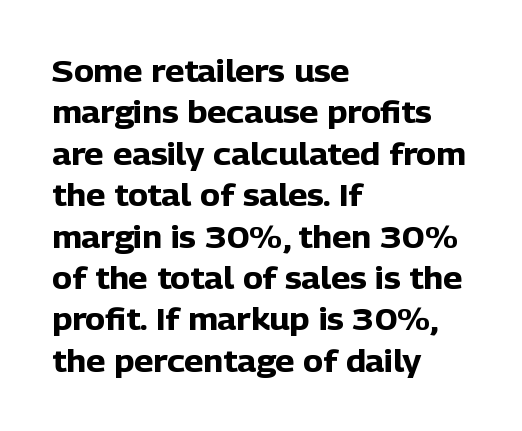
The image shows 30 px heavy sans-serif type, upright; set left-aligned, normal line spacing (1.38x), normal letter spacing, not underlined; low stroke contrast and a medium x-height.
